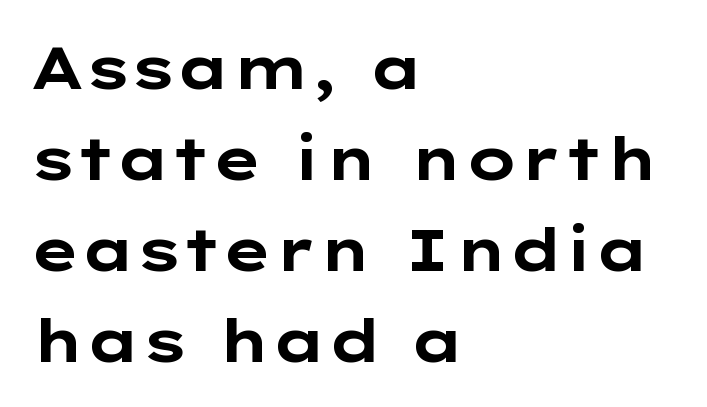
Q: Is the text bold? A: Yes.
Q: Is the text italic (slanted)? A: No, it is upright.
Q: Is the typeface a serif or a sans-serif typeface? A: Sans-serif.
Q: Is the text underlined? A: No.
Q: How is the paragraph aligned? A: Left-aligned.
Q: Is the spacing between letters normal or unusually wide? A: Normal.
Q: Is the spacing between lines tight, normal or loose? A: Normal.
Q: Width (condensed, normal, or wide)? A: Wide.
Q: Stroke contrast? A: Low.
Q: x-height? A: Medium.
Q: Monospaced? A: No.
